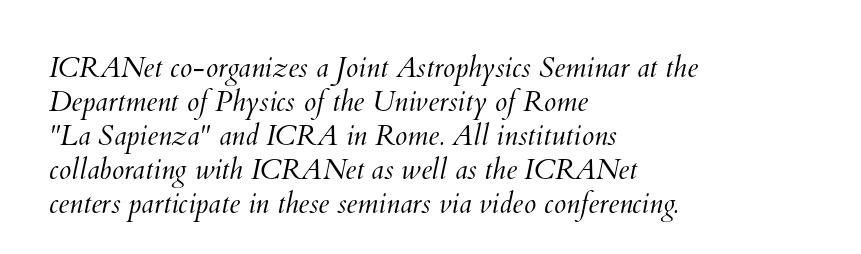
The image shows 28 px light type; set left-aligned, line spacing 1.21x, normal letter spacing, not underlined; medium stroke contrast and a small x-height.
